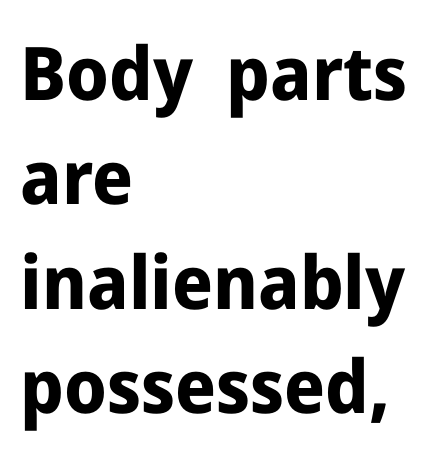
{"serif": "no", "italic": "no", "bold": "yes", "weight": "bold", "width": "normal", "stroke_contrast": "low", "x_height": "medium", "monospaced": "no", "underline": "no", "align": "left", "line_spacing": "normal", "line_spacing_ratio": 1.41, "letter_spacing": "normal", "letter_spacing_em": 0.0, "glyph_px": 74}
